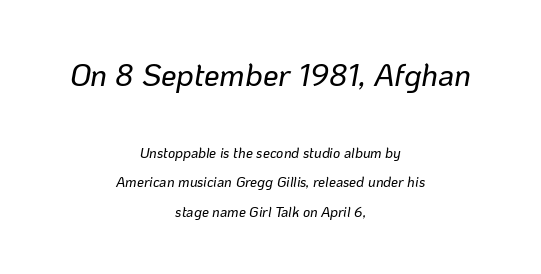
Q: Is the text italic (slanted)? A: Yes, it leans right by about 10 degrees.
Q: Is the text underlined? A: No.
Q: How is the paragraph aligned? A: Centered.
Q: Is the spacing between letters normal or unusually wide? A: Normal.
Q: Is the spacing between lines tight, normal or loose? A: Loose.
Q: Which block of text is set in a larger size, the first (top) or the second (bottom)? A: The first (top) one.
Q: Width (condensed, normal, or wide)? A: Normal.
Q: Stroke contrast? A: Low.
Q: x-height? A: Medium.
Q: Monospaced? A: No.
